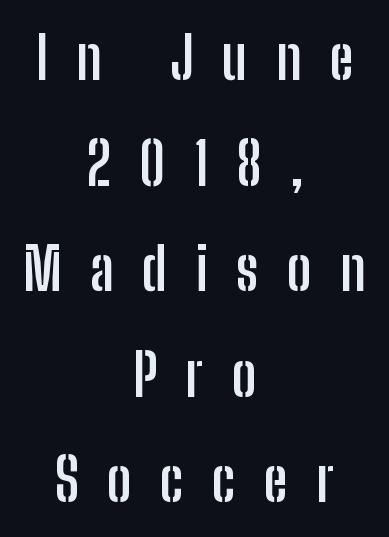
Q: Is the text bold? A: Yes.
Q: Is the text italic (slanted)? A: No, it is upright.
Q: Is the typeface a serif or a sans-serif typeface? A: Sans-serif.
Q: Is the text underlined? A: No.
Q: How is the paragraph aligned? A: Centered.
Q: Is the spacing between letters normal or unusually wide? A: Unusually wide.
Q: Width (condensed, normal, or wide)? A: Condensed.
Q: Stroke contrast? A: Low.
Q: x-height? A: Medium.
Q: Monospaced? A: No.
